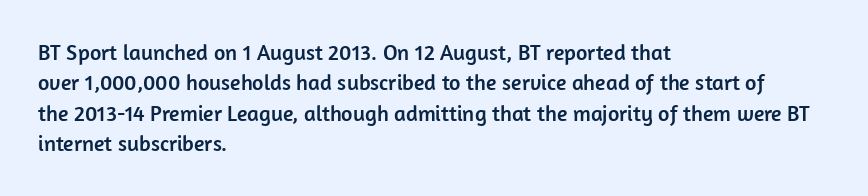
Q: Is the text italic (slanted)? A: No, it is upright.
Q: Is the text underlined? A: No.
Q: How is the paragraph aligned? A: Left-aligned.
Q: Is the spacing between letters normal or unusually wide? A: Normal.
Q: Is the spacing between lines tight, normal or loose? A: Normal.
